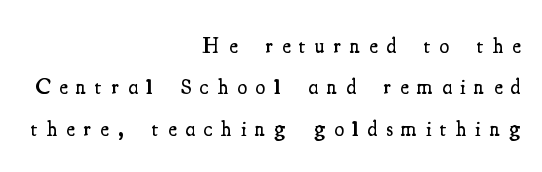
The specimen omits any rule beneath the text block's lines. Compared with typical body copy, the letter spacing here is much looser. Typesetter's note: demi weight, one step under bold. In CSS terms this would be text-align: right. It's the straight-up-and-down kind of type.
